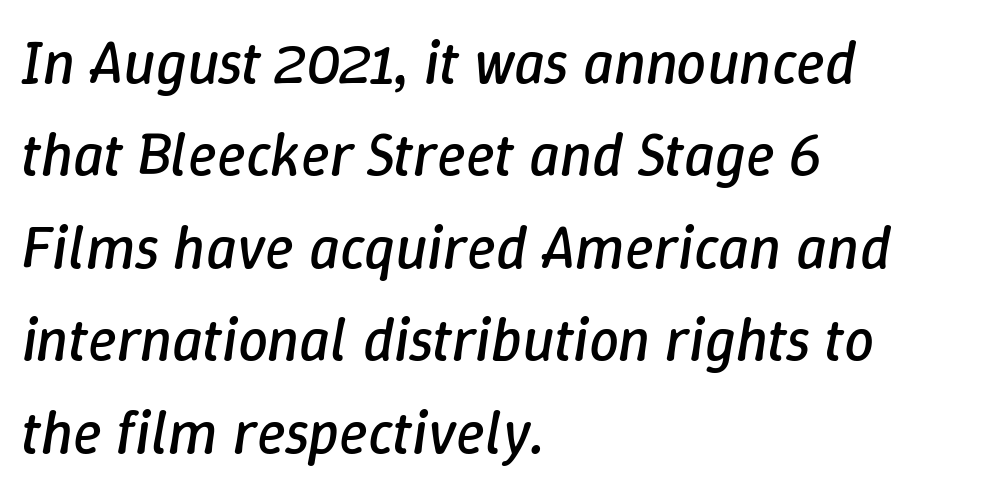
The image shows 60 px regular-weight type, italic (leaning right); set left-aligned, normal line spacing (1.54x), normal letter spacing, not underlined; low stroke contrast and a medium x-height.
